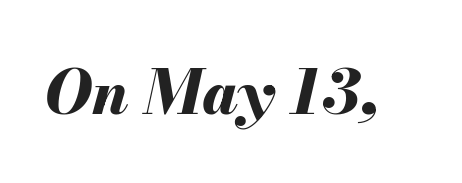
{"italic": "yes", "lean": "right", "slant_degrees": 13, "bold": "yes", "weight": "bold", "width": "normal", "stroke_contrast": "medium", "x_height": "small", "monospaced": "no", "underline": "no", "letter_spacing": "normal", "letter_spacing_em": 0.0, "glyph_px": 62}
